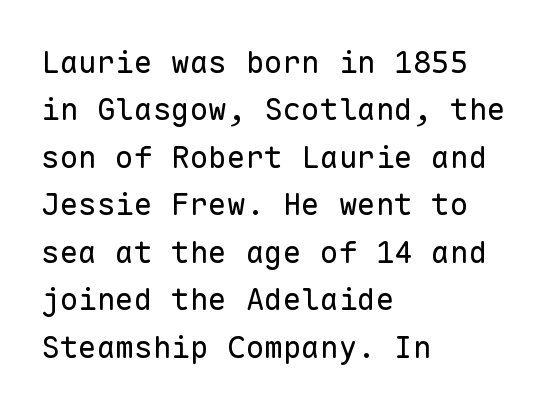
{"serif": "no", "italic": "no", "bold": "no", "weight": "regular", "width": "normal", "stroke_contrast": "low", "x_height": "medium", "monospaced": "yes", "underline": "no", "align": "left", "line_spacing": "normal", "line_spacing_ratio": 1.53, "letter_spacing": "normal", "letter_spacing_em": 0.0, "glyph_px": 31}
